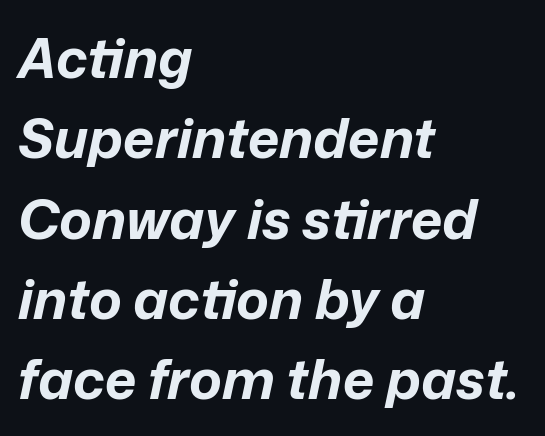
The image shows 55 px bold type, italic (leaning right); set left-aligned, normal line spacing (1.46x), normal letter spacing, not underlined; low stroke contrast and a medium x-height.
